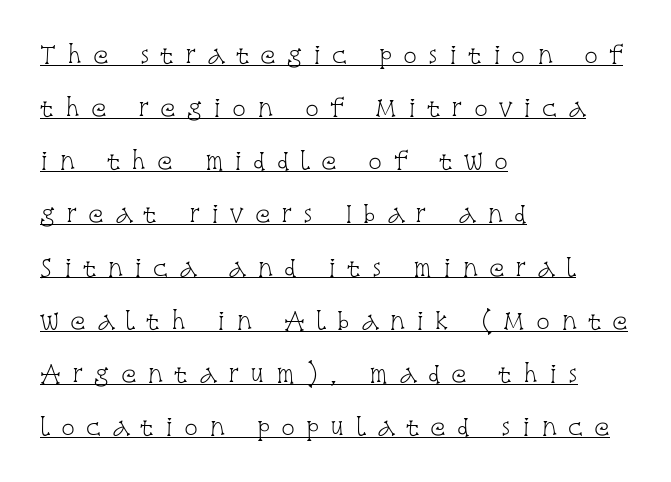
This sample is left-justified, so line endings fall wherever the words run out. The weight tops out at a normal text grade. Tracking value appears strongly positive — letters spread wide. Line spacing here is loose.
